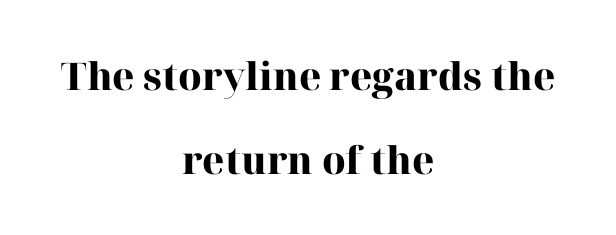
The image shows 38 px heavy serif type, upright; set centered, loose line spacing (2.2x), normal letter spacing, not underlined; high stroke contrast and a medium x-height.
